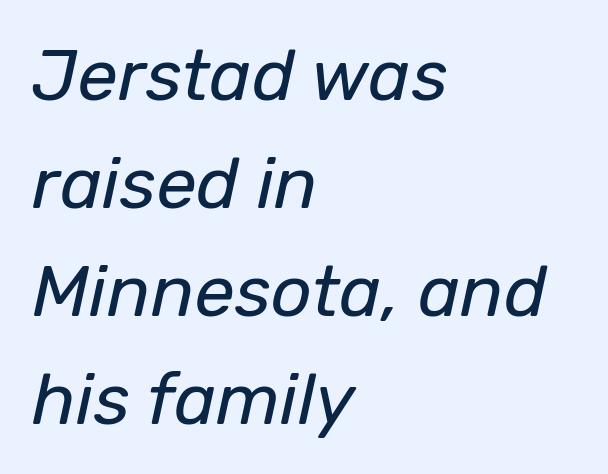
Q: Is the text bold? A: No.
Q: Is the text italic (slanted)? A: Yes, it leans right by about 12 degrees.
Q: Is the text underlined? A: No.
Q: How is the paragraph aligned? A: Left-aligned.
Q: Is the spacing between letters normal or unusually wide? A: Normal.
Q: Is the spacing between lines tight, normal or loose? A: Normal.
Q: Width (condensed, normal, or wide)? A: Normal.
Q: Stroke contrast? A: Low.
Q: x-height? A: Medium.
Q: Monospaced? A: No.
